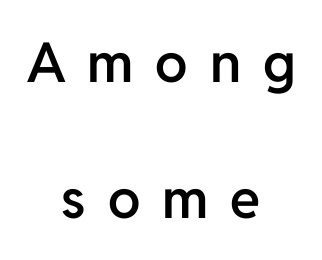
Q: Is the text bold? A: Semi-bold.
Q: Is the text italic (slanted)? A: No, it is upright.
Q: Is the typeface a serif or a sans-serif typeface? A: Sans-serif.
Q: Is the text underlined? A: No.
Q: How is the paragraph aligned? A: Centered.
Q: Is the spacing between letters normal or unusually wide? A: Unusually wide.
Q: Is the spacing between lines tight, normal or loose? A: Loose.
Q: Width (condensed, normal, or wide)? A: Normal.
Q: Stroke contrast? A: Low.
Q: x-height? A: Medium.
Q: Monospaced? A: No.
